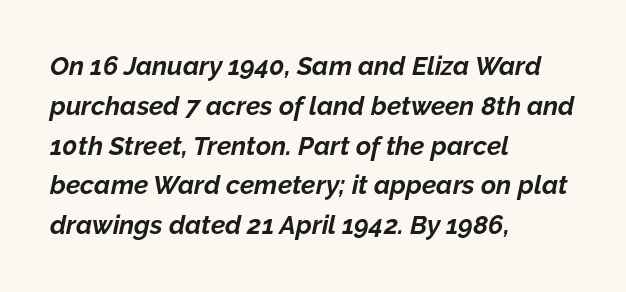
The image shows 26 px bold type, italic (leaning right); set left-aligned, normal line spacing (1.53x), normal letter spacing, not underlined.
